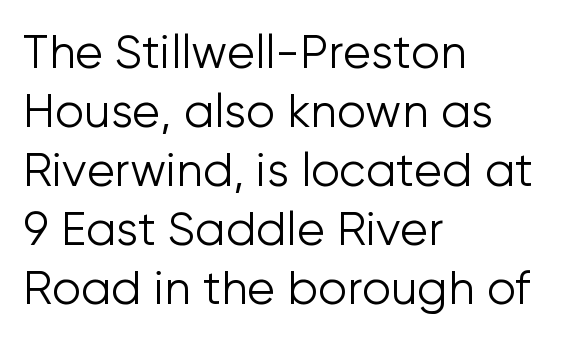
Q: Is the text bold? A: No.
Q: Is the text italic (slanted)? A: No, it is upright.
Q: Is the typeface a serif or a sans-serif typeface? A: Sans-serif.
Q: Is the text underlined? A: No.
Q: How is the paragraph aligned? A: Left-aligned.
Q: Is the spacing between letters normal or unusually wide? A: Normal.
Q: Is the spacing between lines tight, normal or loose? A: Normal.
Q: Width (condensed, normal, or wide)? A: Normal.
Q: Stroke contrast? A: Low.
Q: x-height? A: Medium.
Q: Monospaced? A: No.
